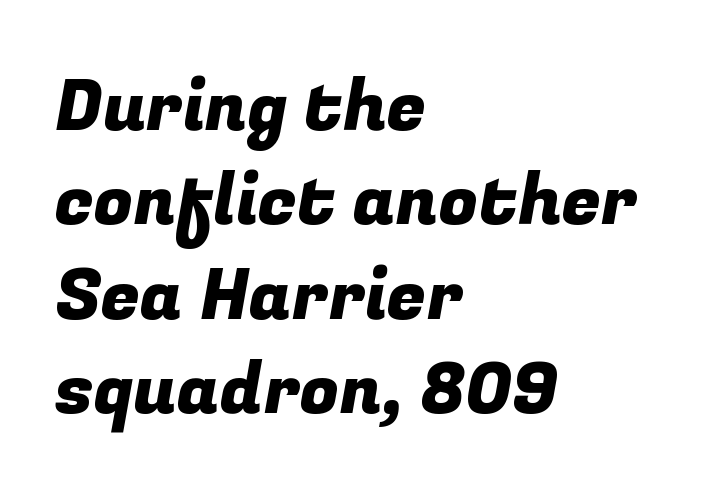
{"serif": "no", "width": "normal", "stroke_contrast": "low", "x_height": "medium", "monospaced": "no", "underline": "no", "align": "left", "line_spacing": "normal", "line_spacing_ratio": 1.33, "letter_spacing": "normal", "letter_spacing_em": 0.0, "glyph_px": 71}
